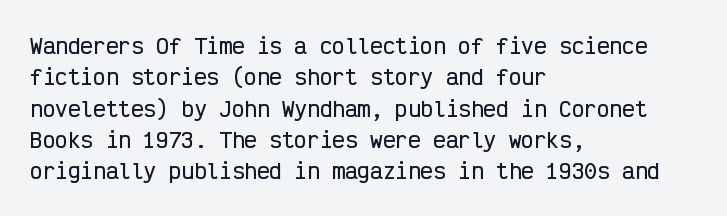
{"italic": "no", "underline": "no", "align": "left", "line_spacing": "normal", "line_spacing_ratio": 1.49, "letter_spacing": "normal", "letter_spacing_em": 0.0, "glyph_px": 21}
